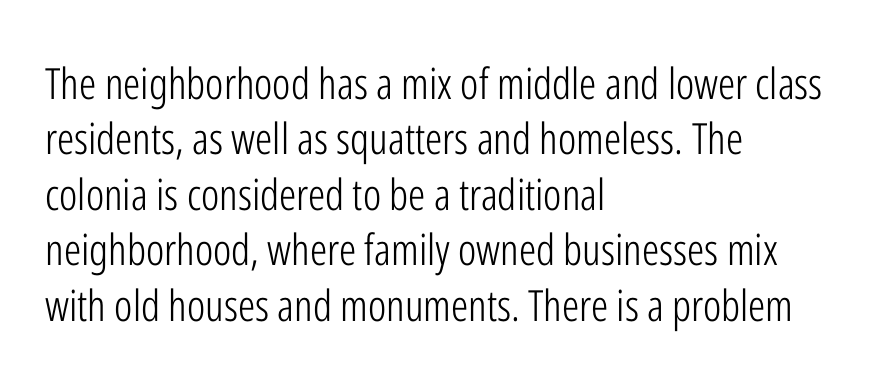
Q: Is the text bold? A: No.
Q: Is the text italic (slanted)? A: No, it is upright.
Q: Is the typeface a serif or a sans-serif typeface? A: Sans-serif.
Q: Is the text underlined? A: No.
Q: How is the paragraph aligned? A: Left-aligned.
Q: Is the spacing between letters normal or unusually wide? A: Normal.
Q: Is the spacing between lines tight, normal or loose? A: Normal.
Q: Width (condensed, normal, or wide)? A: Condensed.
Q: Stroke contrast? A: Low.
Q: x-height? A: Medium.
Q: Monospaced? A: No.
